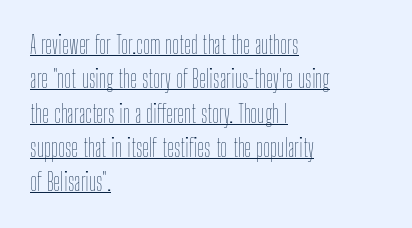
{"italic": "no", "bold": "no", "underline": "yes", "align": "left", "line_spacing": "normal", "line_spacing_ratio": 1.43, "letter_spacing": "normal", "letter_spacing_em": 0.0, "glyph_px": 24}
